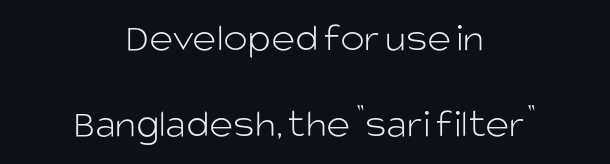
The strokes are not fattened; the text isn't bold. Between one letter and the next there's only the usual sliver of space. A student would call this center alignment; a typographer would say set centered. Rendered with straight, roman letterforms. Any mark beneath the type? The region is blank. The line-height multiplier appears high, well above default.
